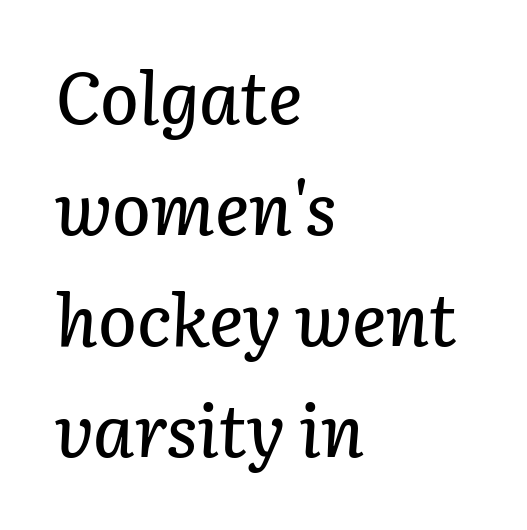
The image shows 72 px text type, italic (leaning right); set left-aligned, normal line spacing (1.54x), normal letter spacing, not underlined; low stroke contrast and a medium x-height.
